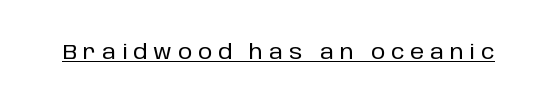
The letterforms stand isolated, each surrounded by extra space. These characters rest on top of a visible drawn line. Posture: straight, roman, zero tilt.
